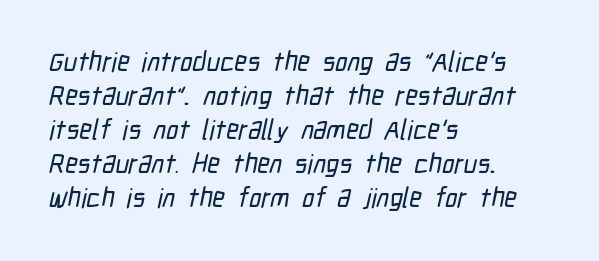
{"underline": "no", "align": "left", "line_spacing": "normal", "line_spacing_ratio": 1.26, "letter_spacing": "normal", "letter_spacing_em": 0.0, "glyph_px": 27}
